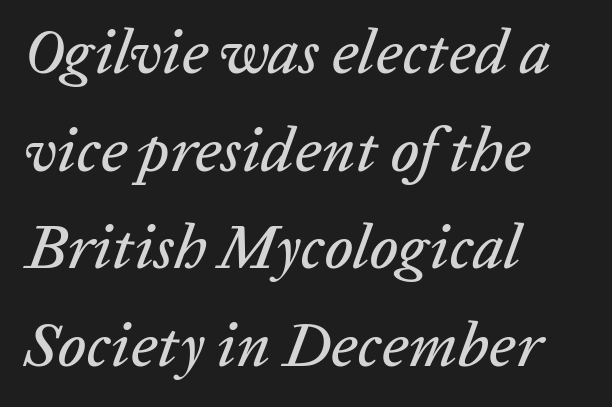
Q: Is the text italic (slanted)? A: Yes, it leans right by about 20 degrees.
Q: Is the text underlined? A: No.
Q: How is the paragraph aligned? A: Left-aligned.
Q: Is the spacing between letters normal or unusually wide? A: Normal.
Q: Is the spacing between lines tight, normal or loose? A: Normal.
Q: Width (condensed, normal, or wide)? A: Normal.
Q: Stroke contrast? A: Low.
Q: x-height? A: Medium.
Q: Monospaced? A: No.
